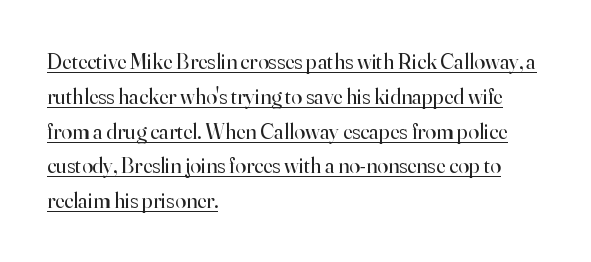
{"italic": "no", "bold": "no", "underline": "yes", "align": "left", "line_spacing": "normal", "line_spacing_ratio": 1.58, "letter_spacing": "normal", "letter_spacing_em": 0.0, "glyph_px": 22}
